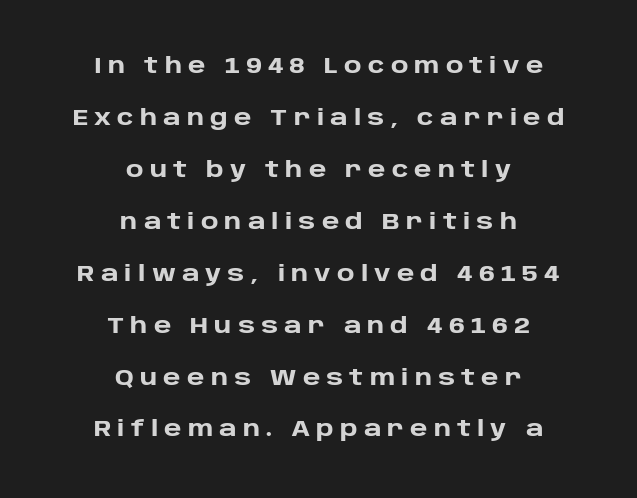
{"italic": "no", "bold": "yes", "underline": "no", "align": "center", "line_spacing": "loose", "line_spacing_ratio": 2.36, "letter_spacing": "wide", "letter_spacing_em": 0.28, "glyph_px": 22}
